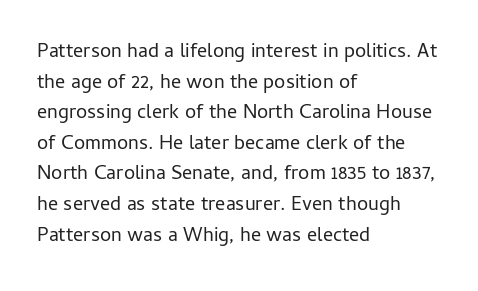
{"italic": "no", "bold": "no", "underline": "no", "align": "left", "line_spacing": "normal", "line_spacing_ratio": 1.53, "letter_spacing": "normal", "letter_spacing_em": 0.0, "glyph_px": 20}
